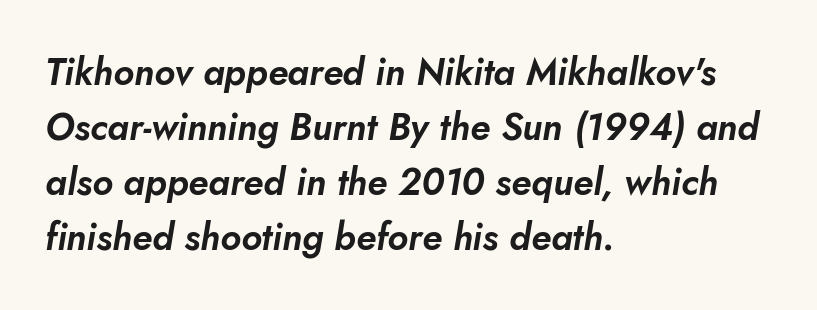
Words appear dense and cohesive because spacing is normal. Normally led — the rows are evenly, conventionally spaced. Typeset ragged right — the left edge is the straight one. Rendered with sloped, italic letterforms. Just letters on the line, the space beneath them empty.
